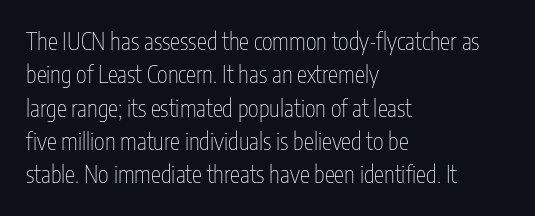
Q: Is the text bold? A: No.
Q: Is the text italic (slanted)? A: No, it is upright.
Q: Is the text underlined? A: No.
Q: How is the paragraph aligned? A: Left-aligned.
Q: Is the spacing between letters normal or unusually wide? A: Normal.
Q: Is the spacing between lines tight, normal or loose? A: Normal.
